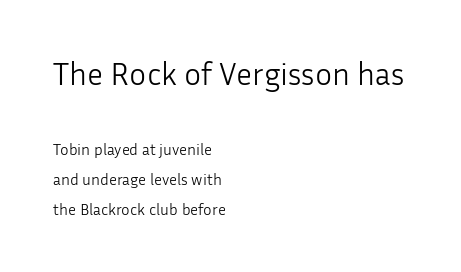
{"serif": "no", "italic": "no", "bold": "no", "weight": "light", "width": "normal", "stroke_contrast": "low", "x_height": "medium", "monospaced": "no", "underline": "no", "align": "left", "line_spacing_ratio": 1.88, "letter_spacing": "normal", "letter_spacing_em": 0.0, "larger_block": "first", "size_ratio": 2.0, "glyph_px": 32}
